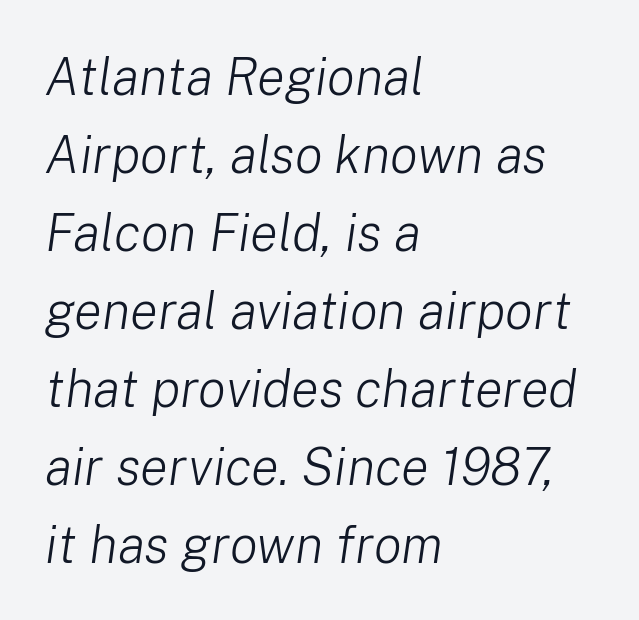
{"italic": "yes", "lean": "right", "slant_degrees": 8, "bold": "no", "weight": "light", "width": "normal", "stroke_contrast": "low", "x_height": "medium", "monospaced": "no", "underline": "no", "align": "left", "line_spacing": "normal", "line_spacing_ratio": 1.5, "letter_spacing": "normal", "letter_spacing_em": 0.0, "glyph_px": 52}
